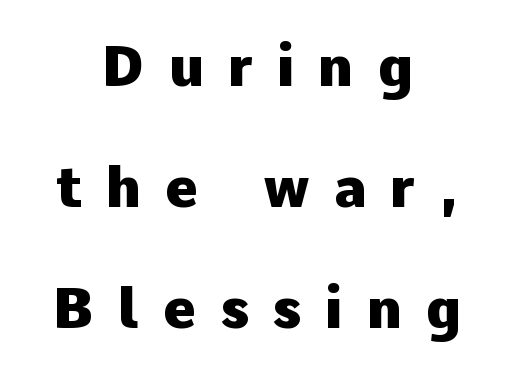
The image shows 56 px heavy sans-serif type, upright; set centered, loose line spacing (2.16x), unusually wide letter spacing (+0.43 em), not underlined; low stroke contrast and a medium x-height.
